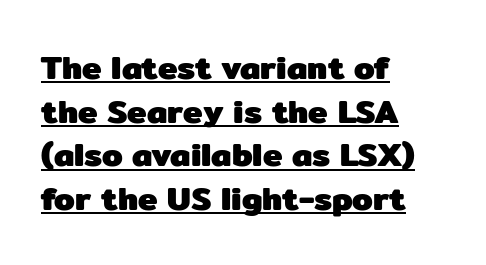
Q: Is the text bold? A: Yes.
Q: Is the text italic (slanted)? A: No, it is upright.
Q: Is the typeface a serif or a sans-serif typeface? A: Sans-serif.
Q: Is the text underlined? A: Yes.
Q: How is the paragraph aligned? A: Left-aligned.
Q: Is the spacing between letters normal or unusually wide? A: Normal.
Q: Is the spacing between lines tight, normal or loose? A: Normal.
Q: Width (condensed, normal, or wide)? A: Normal.
Q: Stroke contrast? A: Low.
Q: x-height? A: Medium.
Q: Monospaced? A: No.
